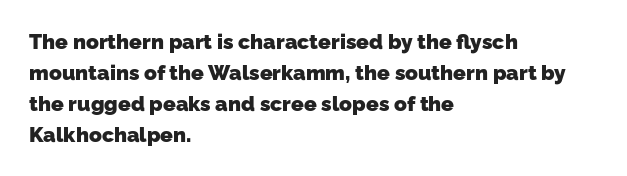
{"bold": "yes", "underline": "no", "align": "left", "line_spacing": "normal", "line_spacing_ratio": 1.47, "letter_spacing": "normal", "letter_spacing_em": 0.0, "glyph_px": 21}
